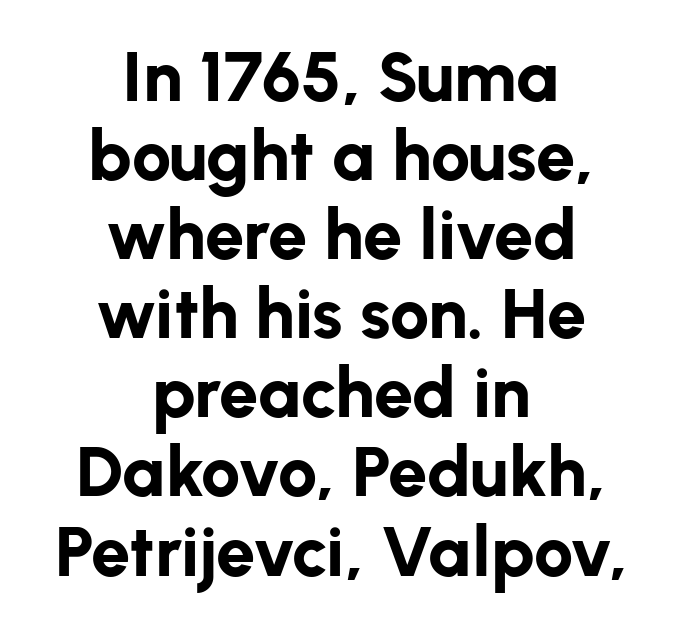
Anything drawn beneath the words? Only blank space. These lines were composed using upright roman letters. The rendering uses natural spacing where letterforms have individual widths. Does the leading feel generous? Not at all — it's pinched. Spacing between characters is what you'd get straight out of the box. Layout note: lines centered.
